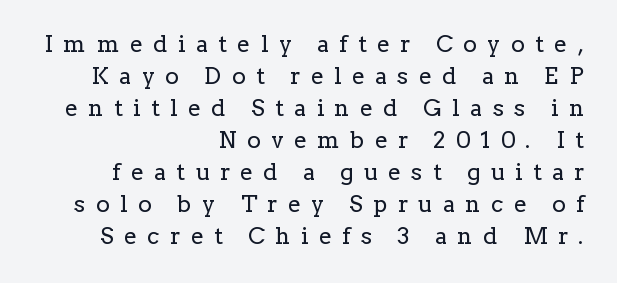
Q: Is the text bold? A: No.
Q: Is the text italic (slanted)? A: No, it is upright.
Q: Is the text underlined? A: No.
Q: How is the paragraph aligned? A: Right-aligned.
Q: Is the spacing between letters normal or unusually wide? A: Unusually wide.
Q: Is the spacing between lines tight, normal or loose? A: Normal.
